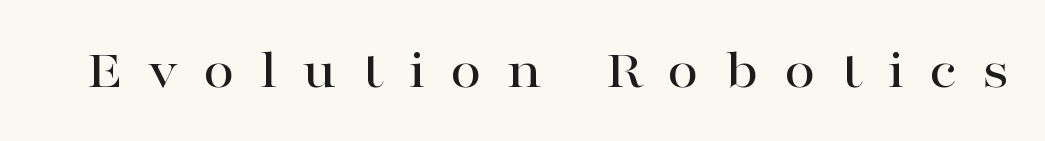
The image shows 57 px wide serif type, upright; set unusually wide letter spacing (+0.44 em), not underlined; high stroke contrast and a medium x-height.
